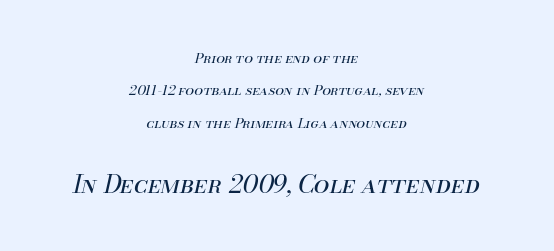
A typesetter would call this zero additional tracking. Line spacing here is loose. Of the two passages, the one underneath uses the larger point size. Compared with ordinary roman type, these characters are visibly tilted. Unbolded letterforms with no extra heft.
